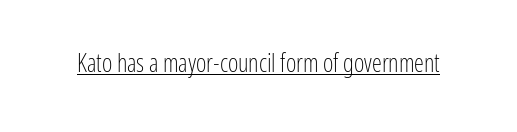
Q: Is the text bold? A: No.
Q: Is the text italic (slanted)? A: No, it is upright.
Q: Is the text underlined? A: Yes.
Q: Is the spacing between letters normal or unusually wide? A: Normal.
